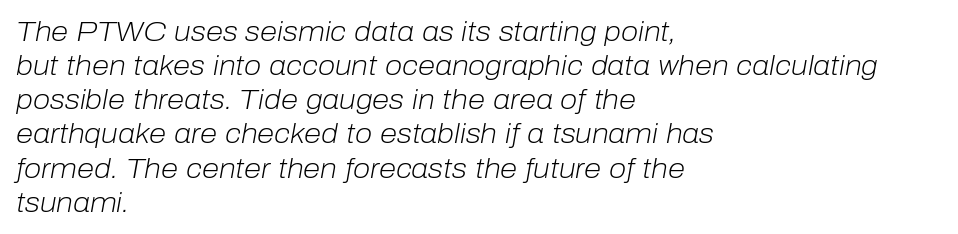
The image shows 28 px light type, italic (leaning right); set left-aligned, line spacing 1.22x, normal letter spacing, not underlined; low stroke contrast and a medium x-height.
